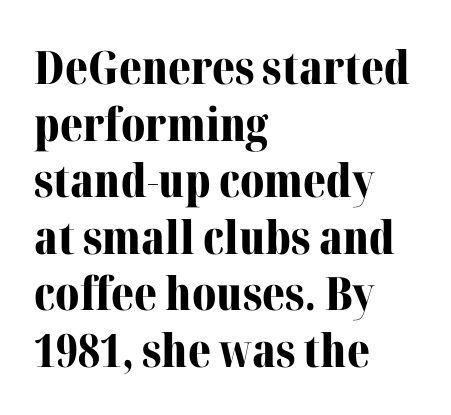
The image shows 46 px bold serif type, upright; set left-aligned, line spacing 1.23x, normal letter spacing, not underlined; medium stroke contrast and a medium x-height.
